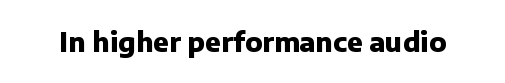
Q: Is the text bold? A: Yes.
Q: Is the text italic (slanted)? A: No, it is upright.
Q: Is the text underlined? A: No.
Q: Is the spacing between letters normal or unusually wide? A: Normal.
